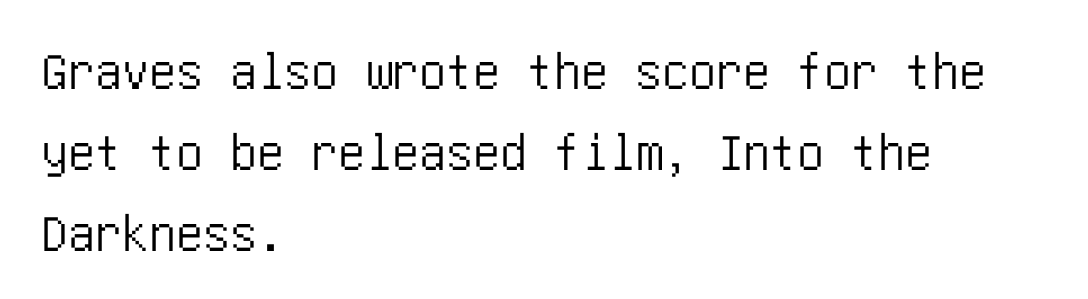
Q: Is the text italic (slanted)? A: No, it is upright.
Q: Is the typeface a serif or a sans-serif typeface? A: Sans-serif.
Q: Is the text underlined? A: No.
Q: How is the paragraph aligned? A: Left-aligned.
Q: Is the spacing between letters normal or unusually wide? A: Normal.
Q: Is the spacing between lines tight, normal or loose? A: Normal.
Q: Width (condensed, normal, or wide)? A: Condensed.
Q: Stroke contrast? A: Low.
Q: x-height? A: Large.
